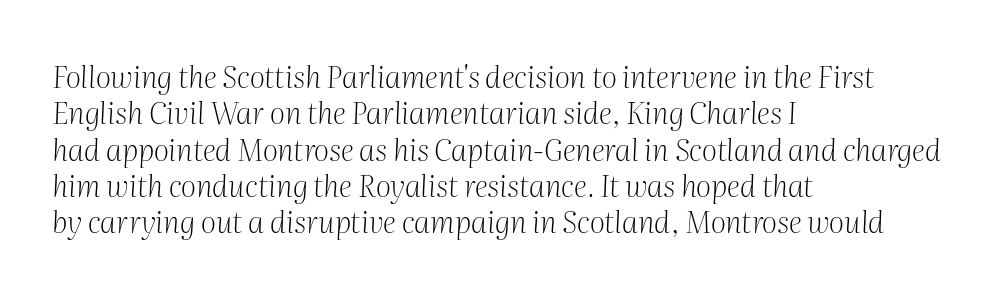
{"serif": "yes", "italic": "yes", "lean": "right", "slant_degrees": 2, "bold": "no", "weight": "light", "width": "normal", "stroke_contrast": "medium", "x_height": "medium", "monospaced": "no", "underline": "no", "align": "left", "line_spacing_ratio": 1.21, "letter_spacing": "normal", "letter_spacing_em": 0.0, "glyph_px": 30}
